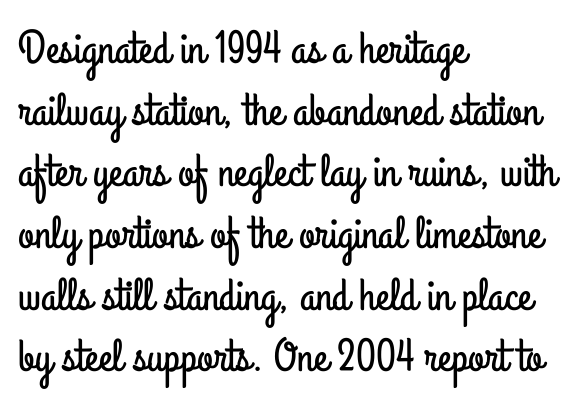
Q: Is the text italic (slanted)? A: No, it is upright.
Q: Is the typeface a serif or a sans-serif typeface? A: Sans-serif.
Q: Is the text underlined? A: No.
Q: How is the paragraph aligned? A: Left-aligned.
Q: Is the spacing between letters normal or unusually wide? A: Normal.
Q: Is the spacing between lines tight, normal or loose? A: Normal.
Q: Width (condensed, normal, or wide)? A: Condensed.
Q: Stroke contrast? A: Low.
Q: x-height? A: Small.
Q: Monospaced? A: No.
